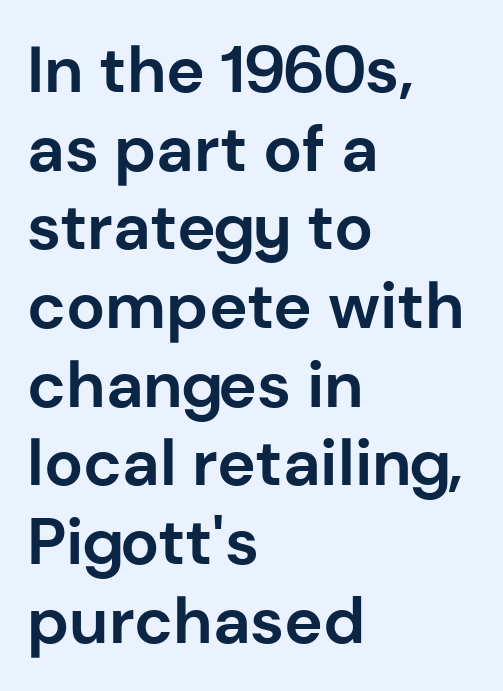
{"serif": "no", "italic": "no", "bold": "yes", "weight": "bold", "width": "normal", "stroke_contrast": "low", "x_height": "medium", "monospaced": "no", "underline": "no", "align": "left", "line_spacing_ratio": 1.21, "letter_spacing": "normal", "letter_spacing_em": 0.0, "glyph_px": 65}
